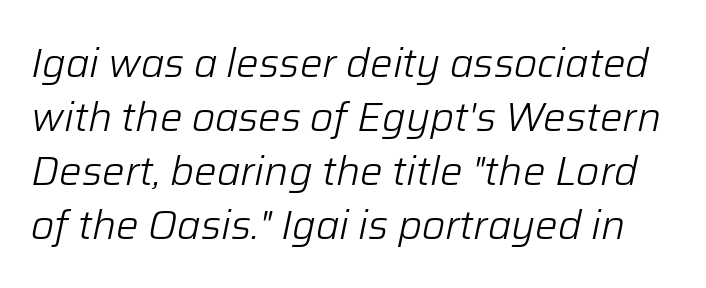
Stem width sits at or under what a default text font uses. The rendering uses natural spacing where letterforms have individual widths. Look at the tracking — it's just the regular setting, nothing added. Clear beneath every line of the passage. Notice how the stems are inclined rather than vertical — that's the hallmark of italics. Line spacing here is normal.
